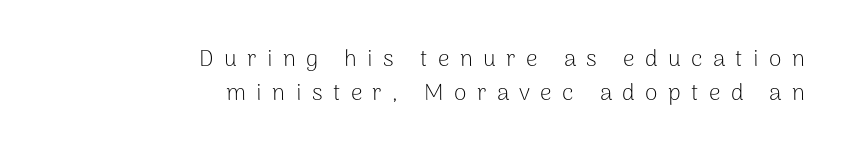
{"italic": "no", "bold": "no", "underline": "no", "align": "right", "line_spacing": "normal", "line_spacing_ratio": 1.46, "letter_spacing": "wide", "letter_spacing_em": 0.45, "glyph_px": 23}
